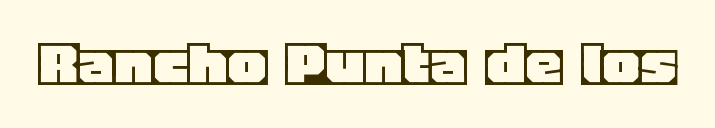
The image shows 73 px text type, upright; set normal letter spacing, not underlined; a large x-height.
